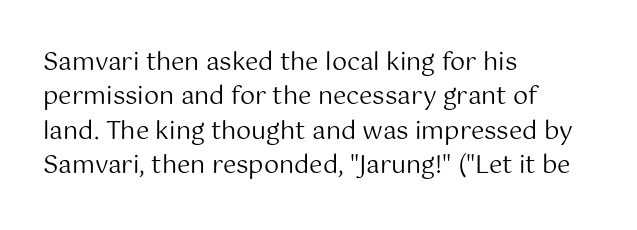
{"italic": "no", "bold": "no", "underline": "no", "align": "left", "line_spacing": "normal", "line_spacing_ratio": 1.43, "letter_spacing": "normal", "letter_spacing_em": 0.0, "glyph_px": 24}
